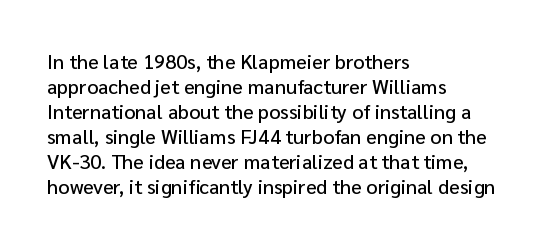
Q: Is the text italic (slanted)? A: No, it is upright.
Q: Is the text underlined? A: No.
Q: How is the paragraph aligned? A: Left-aligned.
Q: Is the spacing between letters normal or unusually wide? A: Normal.
Q: Is the spacing between lines tight, normal or loose? A: Normal.
